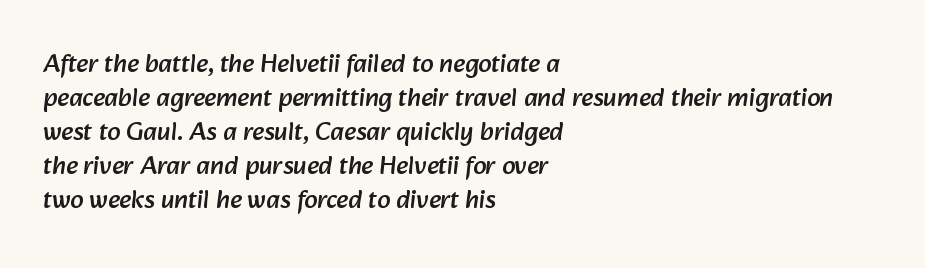
The image shows 26 px text type; set left-aligned, normal line spacing (1.31x), normal letter spacing, not underlined.
